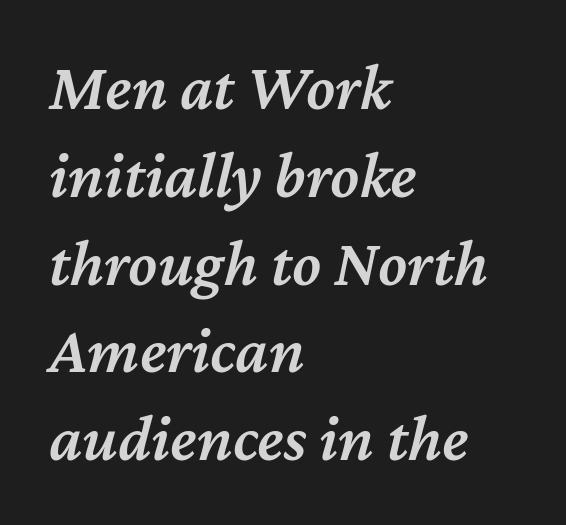
{"italic": "yes", "lean": "right", "slant_degrees": 12, "bold": "semi", "weight": "semibold", "width": "normal", "stroke_contrast": "medium", "x_height": "medium", "monospaced": "no", "underline": "no", "align": "left", "line_spacing": "normal", "line_spacing_ratio": 1.33, "letter_spacing": "normal", "letter_spacing_em": 0.0, "glyph_px": 66}
